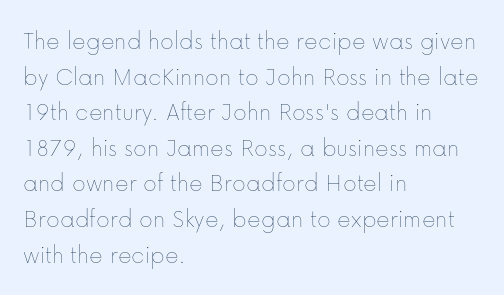
{"italic": "no", "bold": "no", "underline": "no", "align": "left", "line_spacing": "normal", "line_spacing_ratio": 1.37, "letter_spacing": "normal", "letter_spacing_em": 0.0, "glyph_px": 26}
